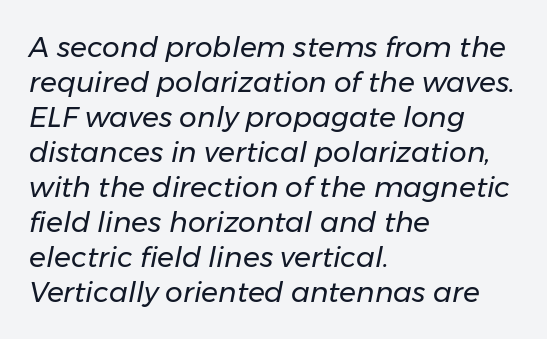
Q: Is the text bold? A: No.
Q: Is the text italic (slanted)? A: Yes, it leans right by about 11 degrees.
Q: Is the text underlined? A: No.
Q: How is the paragraph aligned? A: Left-aligned.
Q: Is the spacing between letters normal or unusually wide? A: Normal.
Q: Is the spacing between lines tight, normal or loose? A: Normal.
Q: Width (condensed, normal, or wide)? A: Normal.
Q: Stroke contrast? A: Low.
Q: x-height? A: Medium.
Q: Monospaced? A: No.
